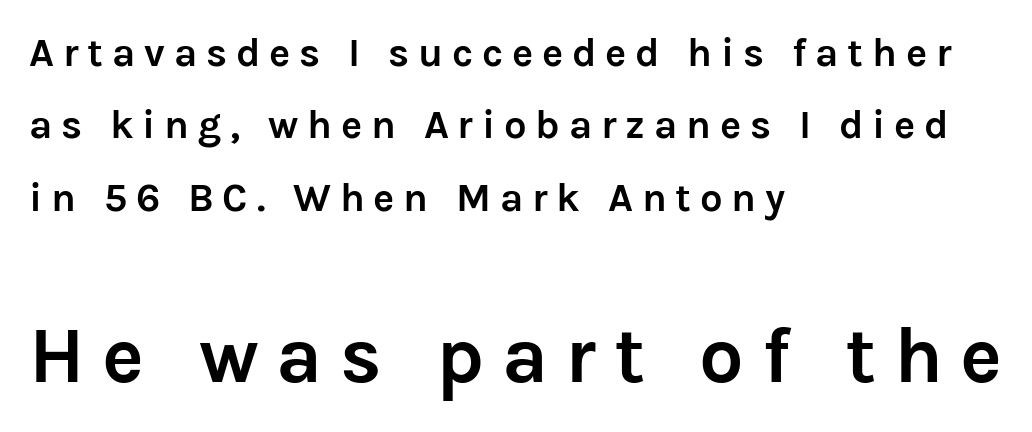
The image shows 79 px semibold sans-serif type, upright; set left-aligned, line spacing 1.81x, unusually wide letter spacing (+0.22 em), not underlined; the second (bottom) block is 1.98x larger; low stroke contrast and a medium x-height.
